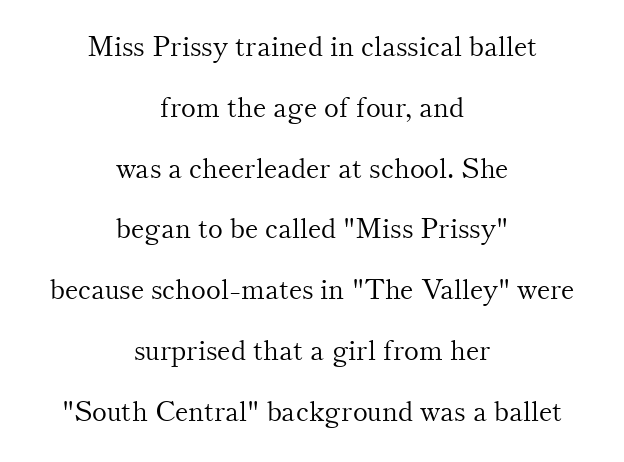
The face looks like a standard text weight, possibly lighter. Plain, unruled lines of type. The horizontal fit of the characters is conventional and even. If you drew a line through each stem, it would be perfectly vertical. Looks like regular typesetting: each glyph gets only the width it needs. These lines are centered, leaving both edges ragged.
